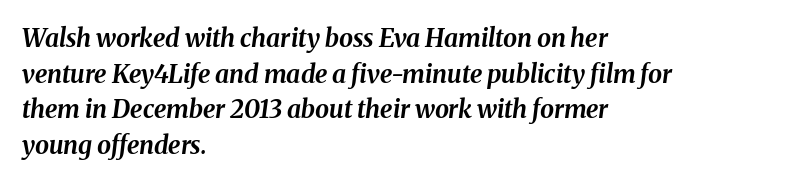
Short and long lines alike share a common starting point at left. Beneath every word, the page is bare. Spacing between characters is what you'd get straight out of the box. In terms of posture, this sample is oblique. If you measured baseline to baseline, you'd find a middling distance.
